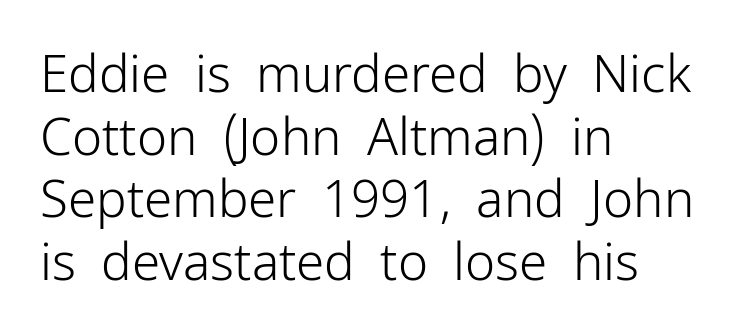
{"serif": "no", "italic": "no", "bold": "no", "weight": "light", "width": "normal", "stroke_contrast": "low", "x_height": "medium", "monospaced": "no", "underline": "no", "align": "left", "line_spacing_ratio": 1.23, "letter_spacing": "normal", "letter_spacing_em": 0.0, "glyph_px": 51}
